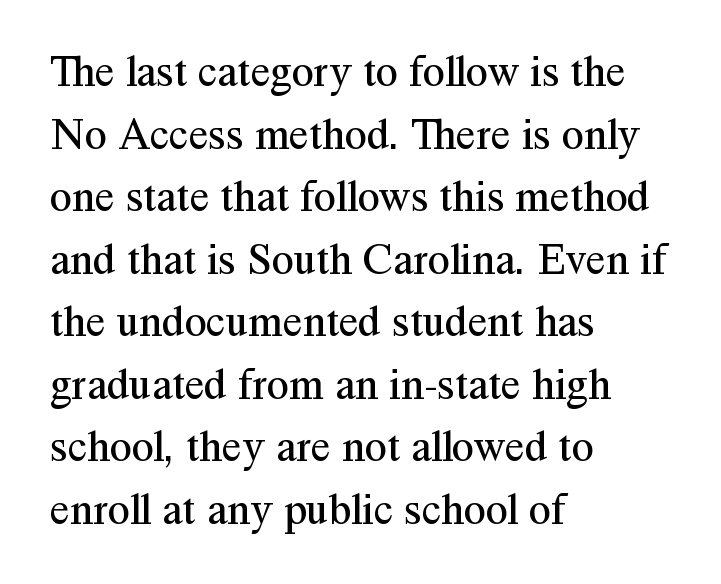
Q: Is the text bold? A: No.
Q: Is the text italic (slanted)? A: No, it is upright.
Q: Is the typeface a serif or a sans-serif typeface? A: Serif.
Q: Is the text underlined? A: No.
Q: How is the paragraph aligned? A: Left-aligned.
Q: Is the spacing between letters normal or unusually wide? A: Normal.
Q: Is the spacing between lines tight, normal or loose? A: Normal.
Q: Width (condensed, normal, or wide)? A: Normal.
Q: Stroke contrast? A: Medium.
Q: x-height? A: Medium.
Q: Monospaced? A: No.
